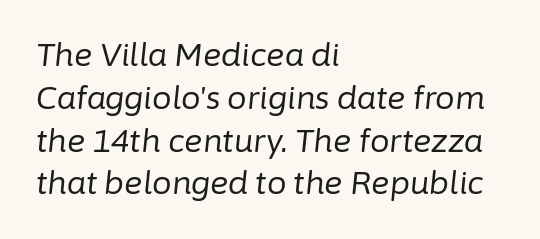
Q: Is the text bold? A: No.
Q: Is the text italic (slanted)? A: Yes, it leans right by about 6 degrees.
Q: Is the text underlined? A: No.
Q: How is the paragraph aligned? A: Left-aligned.
Q: Is the spacing between letters normal or unusually wide? A: Normal.
Q: Is the spacing between lines tight, normal or loose? A: Normal.
Q: Width (condensed, normal, or wide)? A: Normal.
Q: Stroke contrast? A: Low.
Q: x-height? A: Medium.
Q: Monospaced? A: No.
